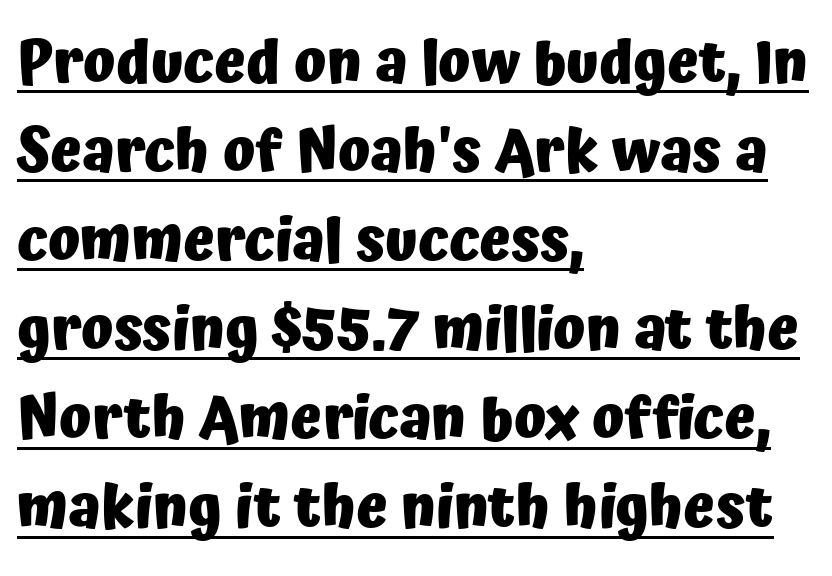
In terms of weight, the rendering is a true, heavy bold. In terms of letterform style, serifs are entirely absent. The ragged edge is on the right, which tells us the setting is flush left. The letters advance in unequal steps, a hallmark of proportional type.
